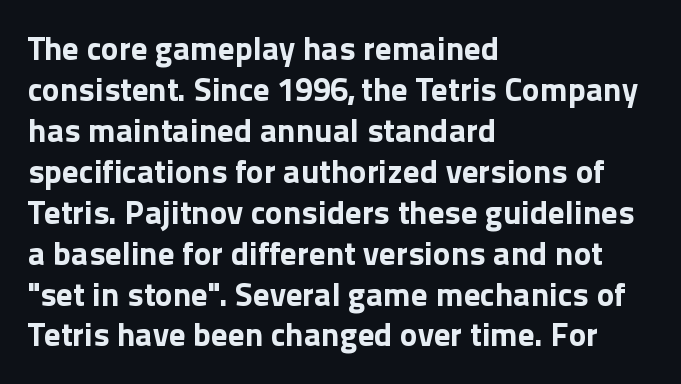
Rule under the text: the space is simply empty. This is the regular roman posture of the typeface. Check where the strokes stop: nothing finishes them off — pure sans. Think of a printed novel: that variable character pitch is what you see here.
